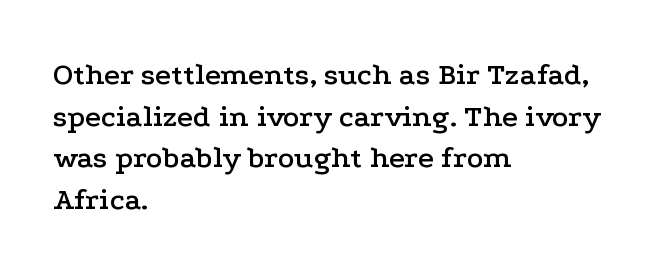
In CSS terms this would be text-align: left. You can tell it's not italic because the verticals are truly vertical. Plain, unruled lines of type. The letters advance in unequal steps, a hallmark of proportional type. The gaps between neighbouring characters are ordinary and unremarkable. Does the type have serifs? Yes, each stem ends in a small foot.
